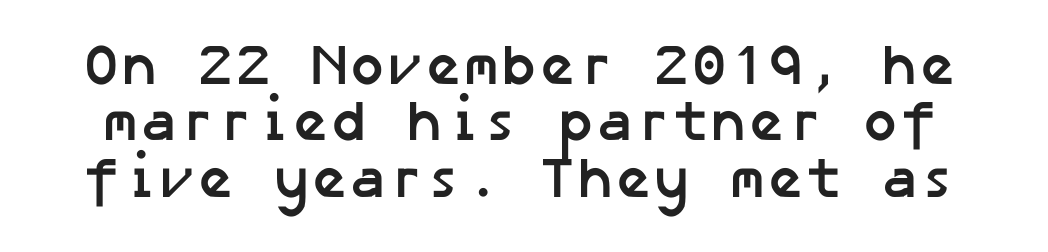
The image shows 57 px semibold sans-serif type; set tight line spacing (0.99x), normal letter spacing, not underlined; low stroke contrast and a medium x-height.
